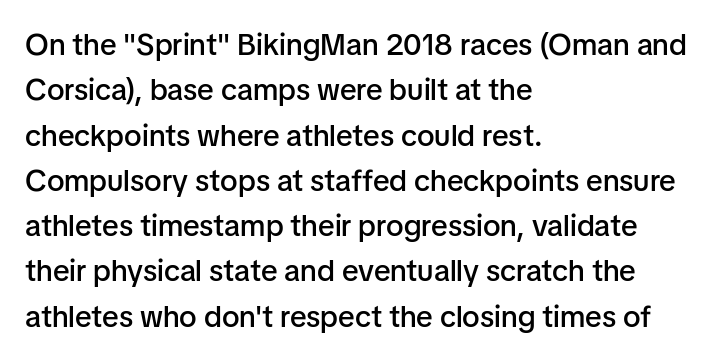
Q: Is the text bold? A: Semi-bold.
Q: Is the text italic (slanted)? A: No, it is upright.
Q: Is the typeface a serif or a sans-serif typeface? A: Sans-serif.
Q: Is the text underlined? A: No.
Q: How is the paragraph aligned? A: Left-aligned.
Q: Is the spacing between letters normal or unusually wide? A: Normal.
Q: Is the spacing between lines tight, normal or loose? A: Normal.
Q: Width (condensed, normal, or wide)? A: Normal.
Q: Stroke contrast? A: Low.
Q: x-height? A: Medium.
Q: Monospaced? A: No.
